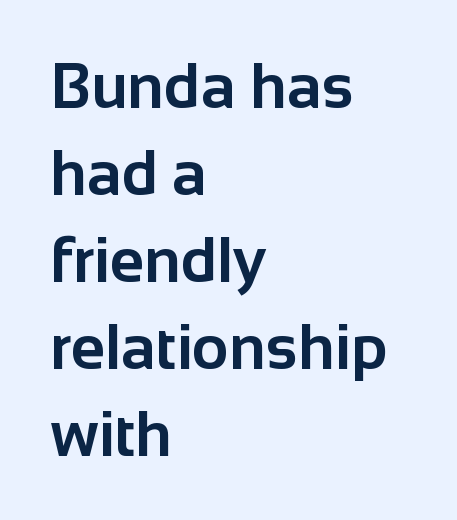
These lines were composed using upright roman letters. The designer went with a sans here, leaving each stem footless. Compared with typical paragraphs, the rows here are spaced about the same. You'd pick this weight for a headline — it's a proper bold. Each word holds together tightly as a unit, with standard inter-letter gaps.
